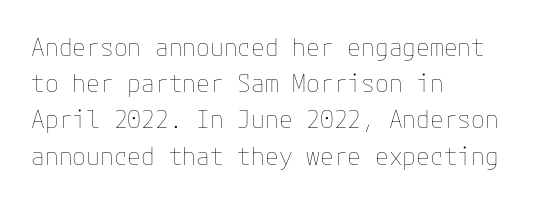
Q: Is the text bold? A: No.
Q: Is the text italic (slanted)? A: No, it is upright.
Q: Is the text underlined? A: No.
Q: How is the paragraph aligned? A: Left-aligned.
Q: Is the spacing between letters normal or unusually wide? A: Normal.
Q: Is the spacing between lines tight, normal or loose? A: Normal.
